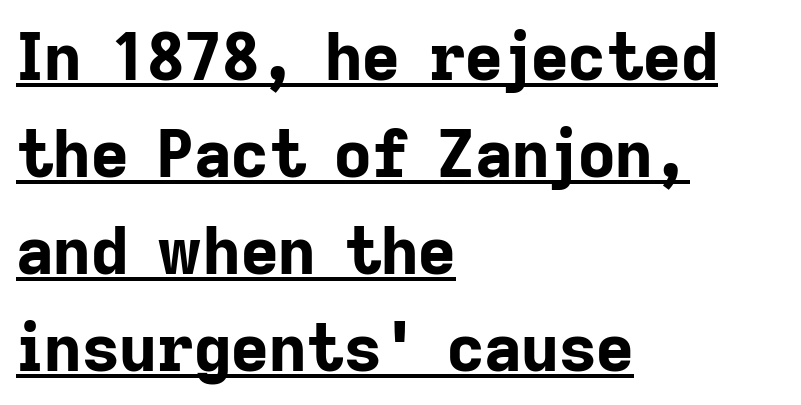
Q: Is the text bold? A: Yes.
Q: Is the text italic (slanted)? A: No, it is upright.
Q: Is the typeface a serif or a sans-serif typeface? A: Sans-serif.
Q: Is the text underlined? A: Yes.
Q: How is the paragraph aligned? A: Left-aligned.
Q: Is the spacing between letters normal or unusually wide? A: Normal.
Q: Is the spacing between lines tight, normal or loose? A: Normal.
Q: Width (condensed, normal, or wide)? A: Normal.
Q: Stroke contrast? A: Low.
Q: x-height? A: Medium.
Q: Monospaced? A: No.
